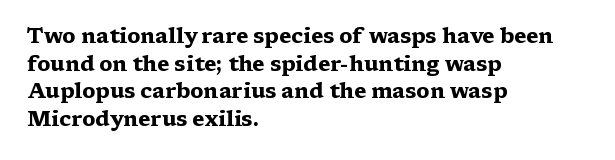
The image shows 21 px bold type, upright; set left-aligned, normal line spacing (1.32x), normal letter spacing, not underlined.
